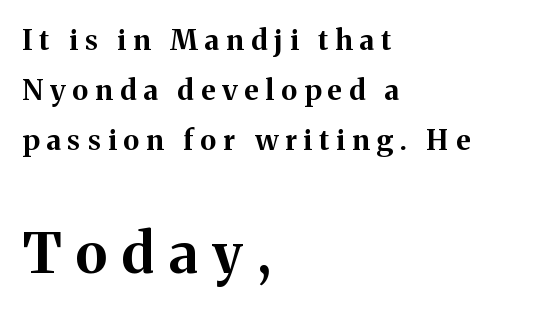
The image shows 56 px bold serif type, upright; set left-aligned, line spacing 1.79x, unusually wide letter spacing (+0.26 em), not underlined; the second (bottom) block is 2.0x larger; medium stroke contrast and a medium x-height.
